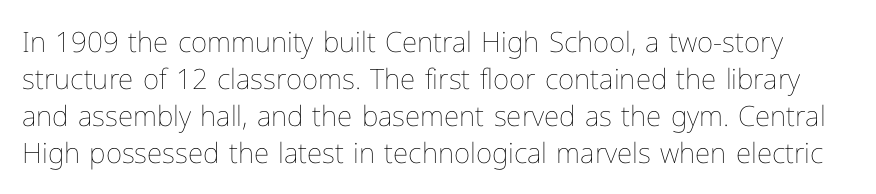
Q: Is the text bold? A: No.
Q: Is the text italic (slanted)? A: No, it is upright.
Q: Is the text underlined? A: No.
Q: Is the spacing between letters normal or unusually wide? A: Normal.
Q: Is the spacing between lines tight, normal or loose? A: Normal.
Q: Width (condensed, normal, or wide)? A: Normal.
Q: Stroke contrast? A: Low.
Q: x-height? A: Medium.
Q: Monospaced? A: No.
